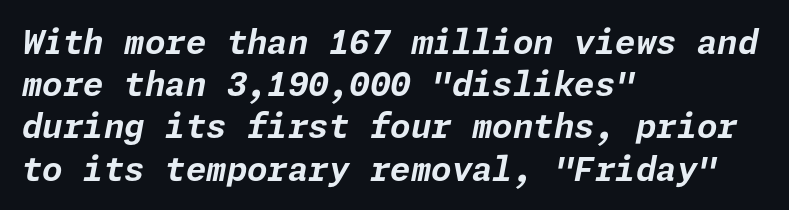
The font's italic variant was chosen for this text. One-word summary of the alignment: left. A dark, heavy texture on the line: the type is bold. Nobody touched the tracking dial on this one.
